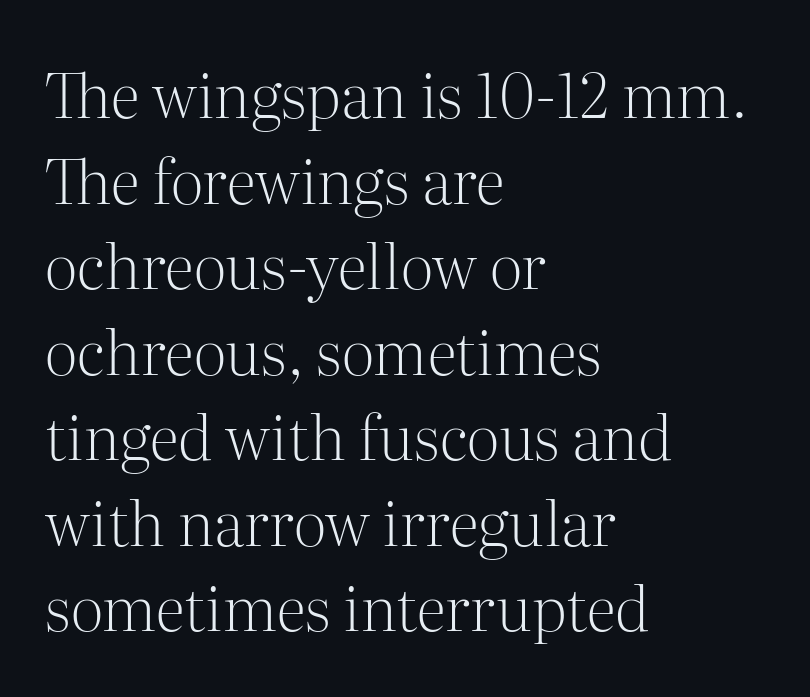
Q: Is the text bold? A: No.
Q: Is the text italic (slanted)? A: No, it is upright.
Q: Is the typeface a serif or a sans-serif typeface? A: Serif.
Q: Is the text underlined? A: No.
Q: How is the paragraph aligned? A: Left-aligned.
Q: Is the spacing between letters normal or unusually wide? A: Normal.
Q: Is the spacing between lines tight, normal or loose? A: Normal.
Q: Width (condensed, normal, or wide)? A: Normal.
Q: Stroke contrast? A: Medium.
Q: x-height? A: Medium.
Q: Monospaced? A: No.
